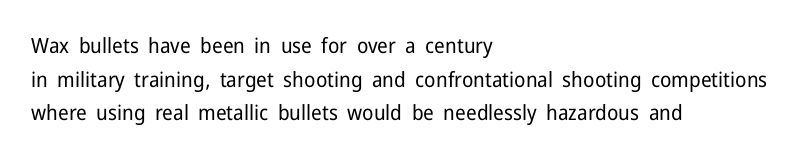
Q: Is the text bold? A: No.
Q: Is the text italic (slanted)? A: No, it is upright.
Q: Is the text underlined? A: No.
Q: How is the paragraph aligned? A: Left-aligned.
Q: Is the spacing between letters normal or unusually wide? A: Normal.
Q: Is the spacing between lines tight, normal or loose? A: Normal.
